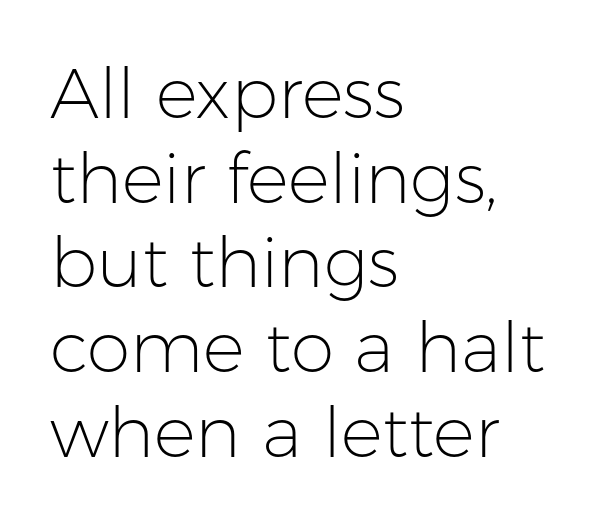
{"serif": "no", "italic": "no", "bold": "no", "weight": "light", "width": "normal", "stroke_contrast": "low", "x_height": "medium", "monospaced": "no", "underline": "no", "align": "left", "line_spacing_ratio": 1.21, "letter_spacing": "normal", "letter_spacing_em": 0.0, "glyph_px": 70}
